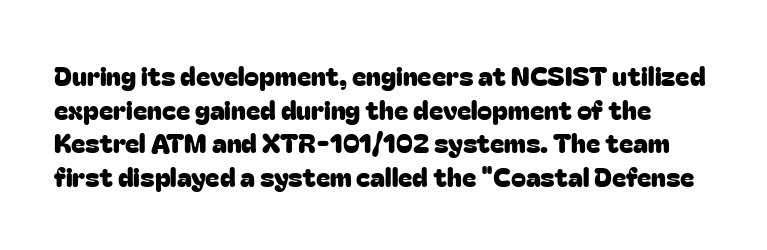
{"italic": "no", "underline": "no", "line_spacing": "normal", "line_spacing_ratio": 1.25, "letter_spacing": "normal", "letter_spacing_em": 0.0, "glyph_px": 27}
